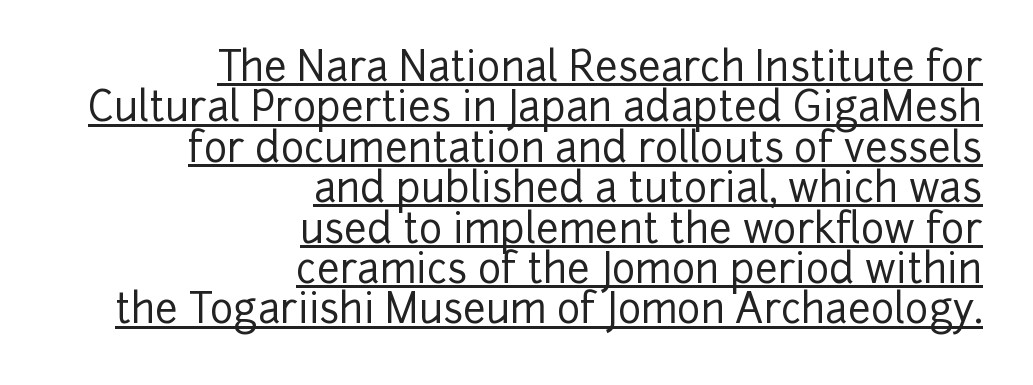
The image shows 40 px sans-serif type, upright; set right-aligned, tight line spacing (1.01x), normal letter spacing, underlined; low stroke contrast and a medium x-height.
